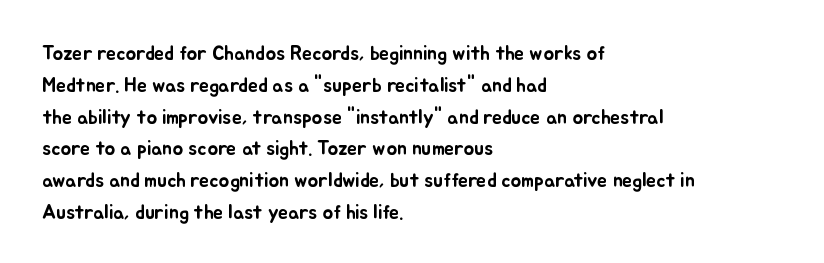
{"italic": "no", "underline": "no", "align": "left", "line_spacing": "normal", "line_spacing_ratio": 1.59, "letter_spacing": "normal", "letter_spacing_em": 0.0, "glyph_px": 20}
